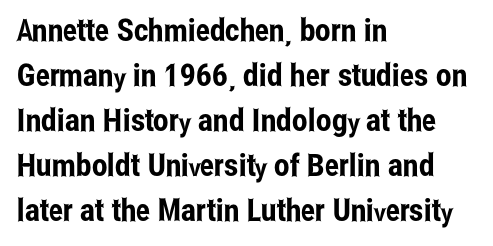
{"serif": "no", "italic": "no", "width": "condensed", "stroke_contrast": "low", "x_height": "medium", "monospaced": "no", "underline": "no", "align": "left", "line_spacing": "normal", "line_spacing_ratio": 1.45, "letter_spacing": "normal", "letter_spacing_em": 0.0, "glyph_px": 31}
